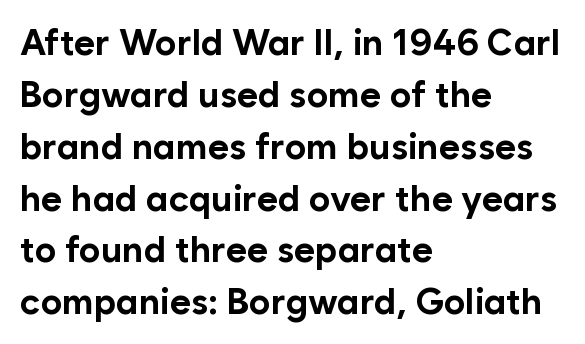
The image shows 36 px bold sans-serif type, upright; set left-aligned, normal line spacing (1.44x), normal letter spacing, not underlined; low stroke contrast and a medium x-height.
